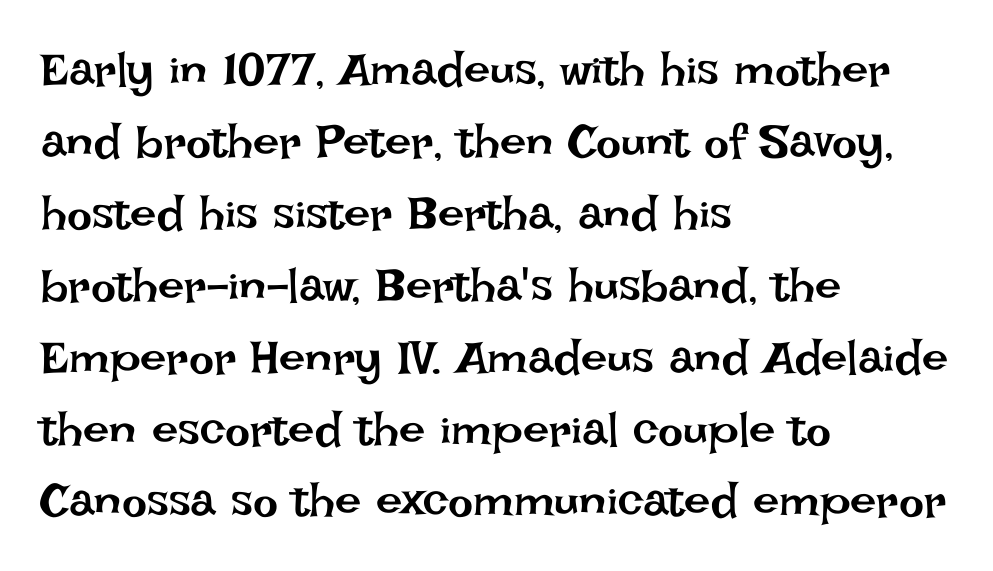
The image shows 47 px regular-weight type, upright; set left-aligned, normal line spacing (1.53x), normal letter spacing, not underlined; low stroke contrast and a large x-height.
